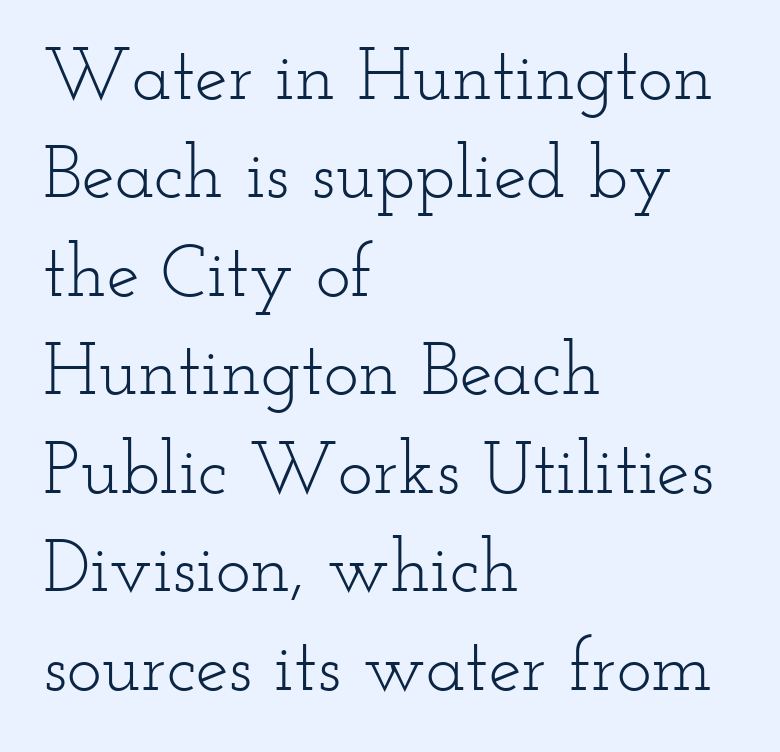
The image shows 74 px light, wide serif type, upright; set left-aligned, normal line spacing (1.33x), normal letter spacing, not underlined; low stroke contrast and a small x-height.
